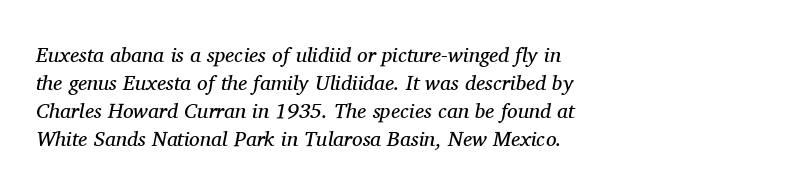
The image shows 21 px text type, italic (leaning right); set left-aligned, normal line spacing (1.33x), normal letter spacing, not underlined.
